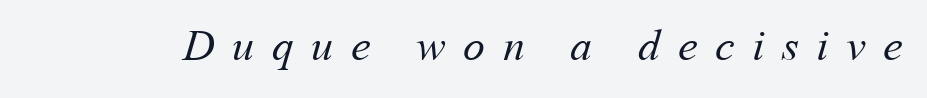
{"bold": "no", "weight": "regular", "width": "normal", "stroke_contrast": "medium", "x_height": "medium", "monospaced": "no", "underline": "no", "letter_spacing": "wide", "letter_spacing_em": 0.4, "glyph_px": 44}
